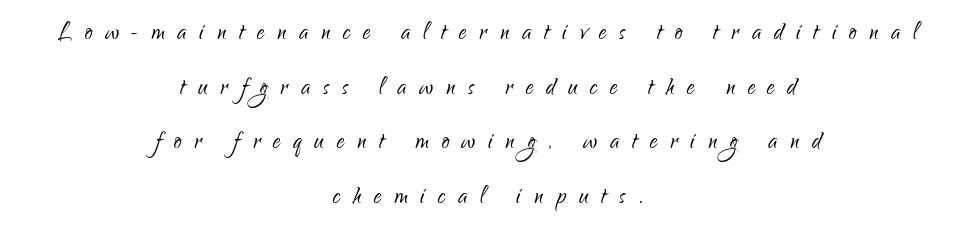
{"serif": "no", "bold": "no", "weight": "light", "width": "condensed", "stroke_contrast": "low", "x_height": "small", "monospaced": "no", "underline": "no", "align": "center", "line_spacing_ratio": 1.82, "letter_spacing": "wide", "letter_spacing_em": 0.43, "glyph_px": 30}
